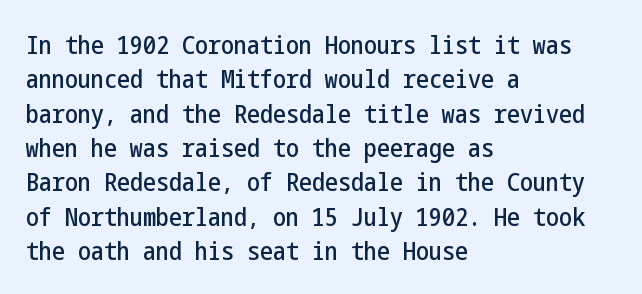
{"italic": "no", "underline": "no", "align": "left", "line_spacing": "normal", "line_spacing_ratio": 1.32, "letter_spacing": "normal", "letter_spacing_em": 0.0, "glyph_px": 26}
